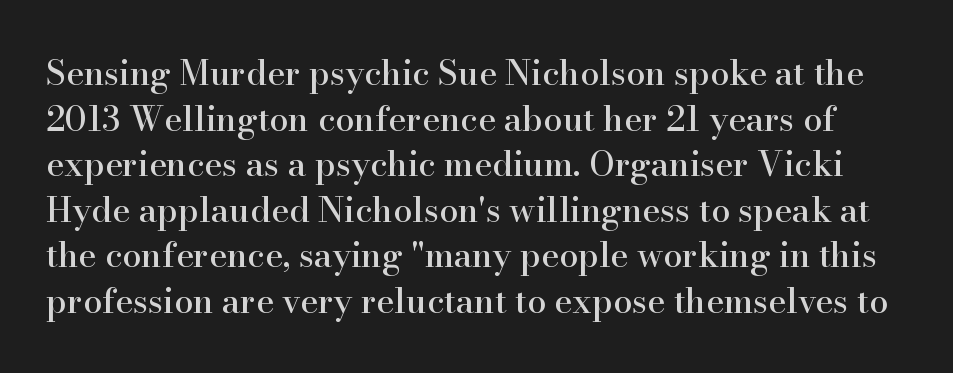
The characters display serif detailing at their extremities. Regular leading. Tracking value appears to be zero — textbook default spacing. Unlike italic type, these characters show no tilt at all. Is this a fixed-width face? No — the glyphs have proportional, varying widths.
